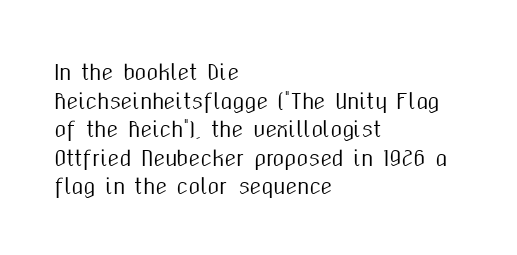
The image shows 21 px text type, upright; set left-aligned, normal line spacing (1.36x), normal letter spacing, not underlined.
